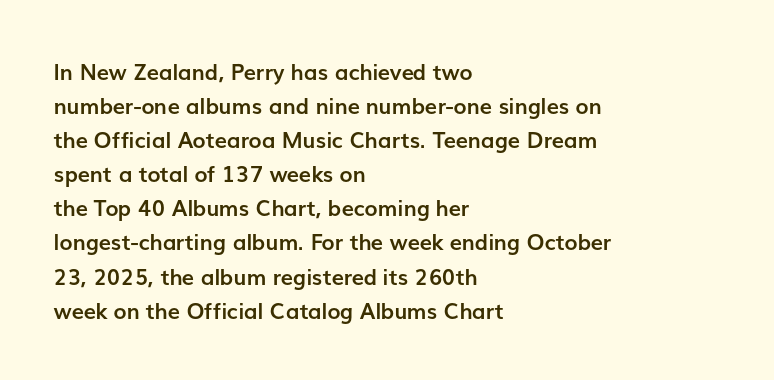
{"italic": "no", "bold": "yes", "underline": "no", "align": "left", "line_spacing": "normal", "line_spacing_ratio": 1.55, "letter_spacing": "normal", "letter_spacing_em": 0.0, "glyph_px": 22}
